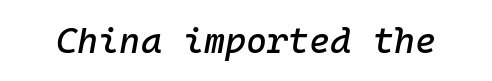
{"italic": "yes", "lean": "right", "slant_degrees": 10, "width": "normal", "stroke_contrast": "low", "x_height": "medium", "monospaced": "yes", "underline": "no", "letter_spacing": "normal", "letter_spacing_em": 0.0, "glyph_px": 36}
